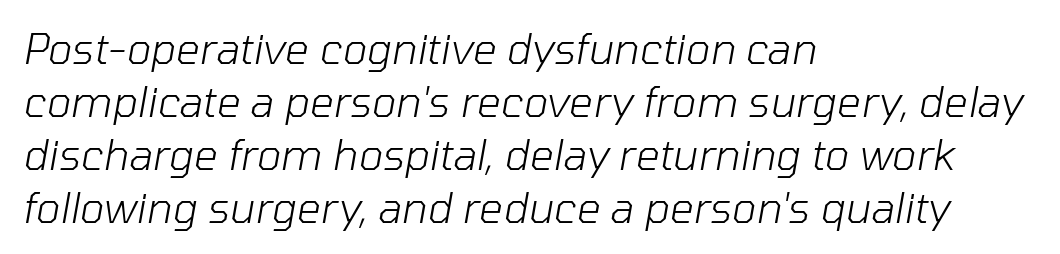
The image shows 42 px light type, italic (leaning right); set left-aligned, normal line spacing (1.26x), normal letter spacing, not underlined; low stroke contrast and a medium x-height.
